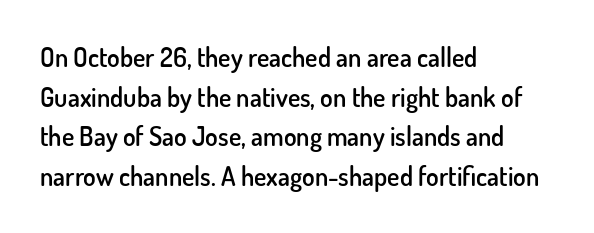
The image shows 26 px text type, upright; set left-aligned, normal line spacing (1.52x), normal letter spacing, not underlined.
